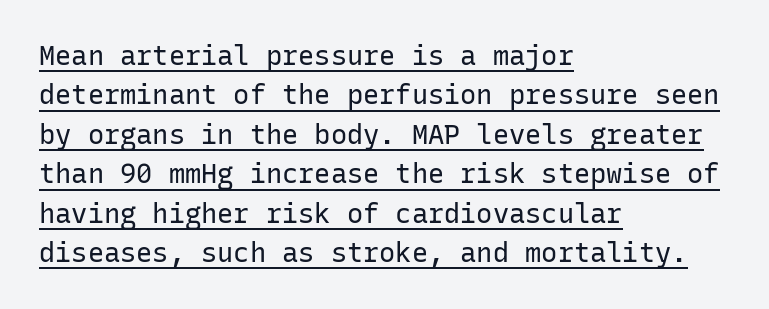
The ragged edge is on the right, which tells us the setting is flush left. The horizontal fit of the characters is conventional and even. Weight: regular or lighter. Notice how the stems are strictly vertical — no italics here. In terms of leading, this rendering sits right in the middle. In designer terms, the underline attribute is active on this setting.
